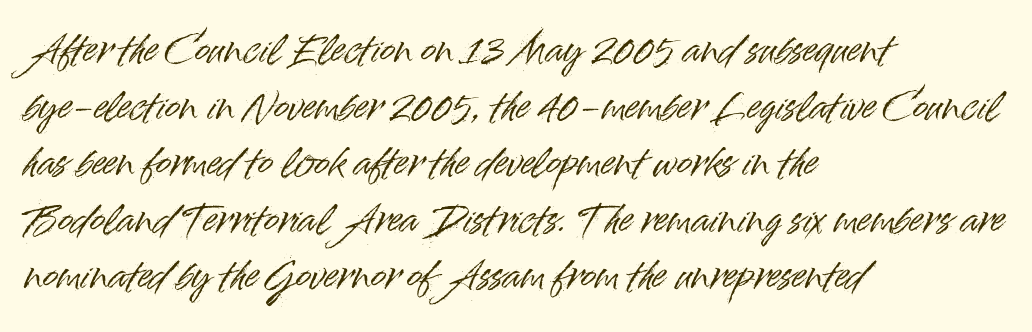
The image shows 36 px sans-serif type; set left-aligned, normal line spacing (1.57x), normal letter spacing, not underlined; high stroke contrast and a small x-height.
